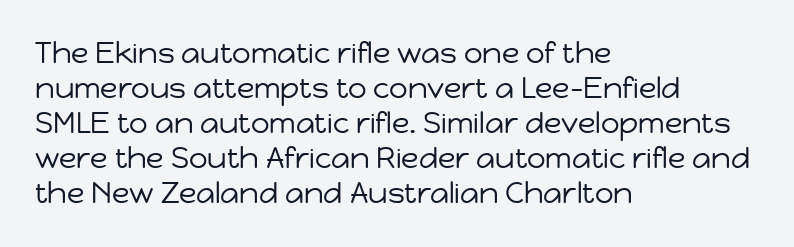
A bare baseline throughout the passage. The face used here is a sans, in the tradition of grotesques and geometrics. The letters advance in unequal steps, a hallmark of proportional type. Unlike italic type, these characters show no tilt at all. These lines stack with their left ends in a neat column.
